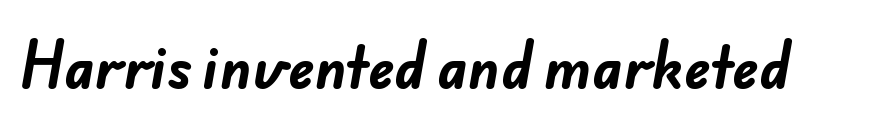
{"serif": "no", "bold": "yes", "weight": "bold", "width": "normal", "stroke_contrast": "low", "x_height": "small", "monospaced": "no", "underline": "no", "letter_spacing": "normal", "letter_spacing_em": 0.0, "glyph_px": 55}
